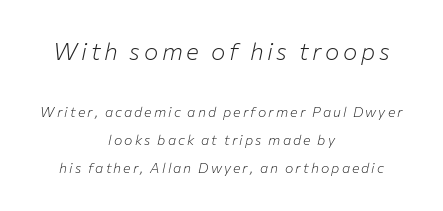
Stems and bowls with no extra thickness — not bold. The rendering positions every line midway between the sides. The rendering applies a slant to the glyphs. Character size in the leading block exceeds that of the trailing block.
